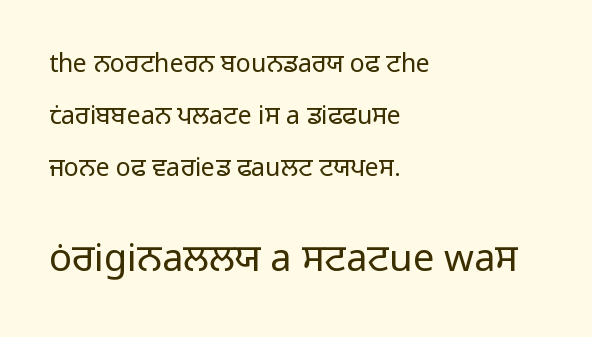
The image shows 38 px regular-weight sans-serif type, upright; set left-aligned, loose line spacing (2.09x), normal letter spacing, not underlined; the second (bottom) block is 1.52x larger; low stroke contrast and a medium x-height.
